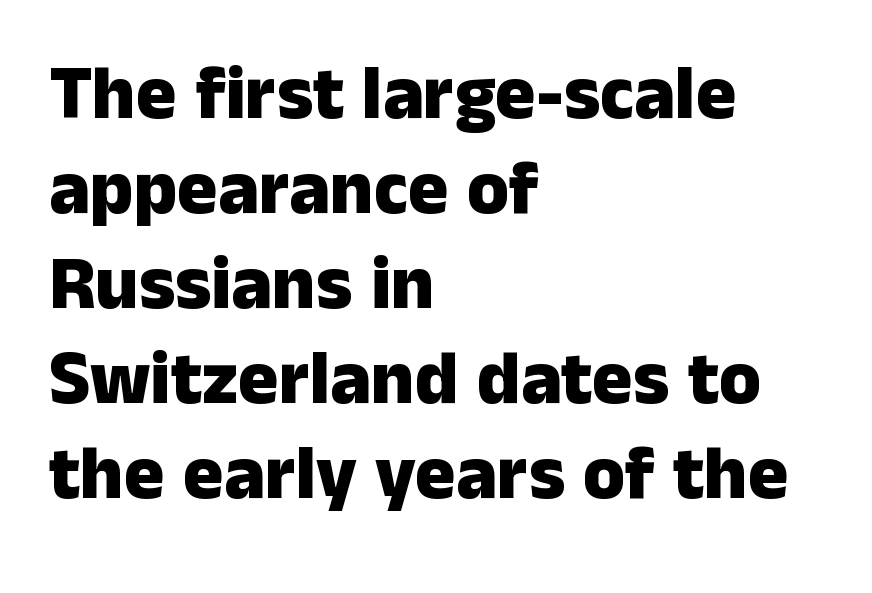
The foot of each line stays bare and open. The gaps between neighbouring characters are ordinary and unremarkable. How would I describe the line gaps? Plain and ordinary. These words are printed bold, with thick strokes throughout.
